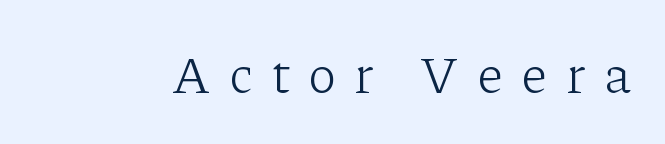
Q: Is the text bold? A: No.
Q: Is the text italic (slanted)? A: No, it is upright.
Q: Is the typeface a serif or a sans-serif typeface? A: Serif.
Q: Is the text underlined? A: No.
Q: Is the spacing between letters normal or unusually wide? A: Unusually wide.
Q: Width (condensed, normal, or wide)? A: Normal.
Q: Stroke contrast? A: Low.
Q: x-height? A: Medium.
Q: Monospaced? A: No.
